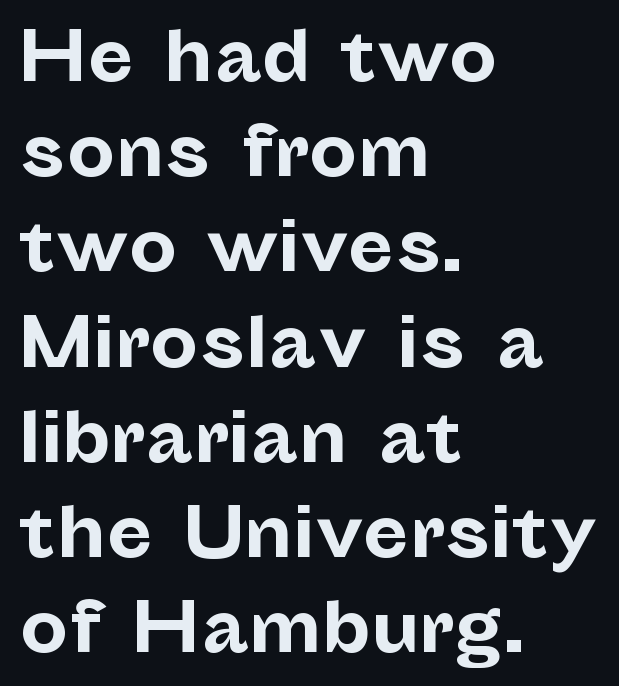
{"serif": "no", "italic": "no", "bold": "yes", "weight": "bold", "width": "normal", "stroke_contrast": "low", "x_height": "medium", "monospaced": "no", "underline": "no", "align": "left", "line_spacing": "normal", "line_spacing_ratio": 1.4, "letter_spacing": "normal", "letter_spacing_em": 0.0, "glyph_px": 68}
